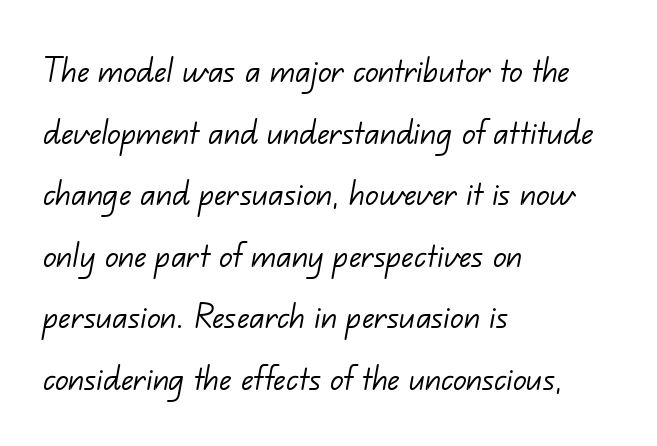
Is the block centered? No — it sits flush against the left margin. Rows of type keep a routine distance in the vertical direction. Think of a printed novel: that variable character pitch is what you see here. This sample uses plain, unmodified letter spacing.
